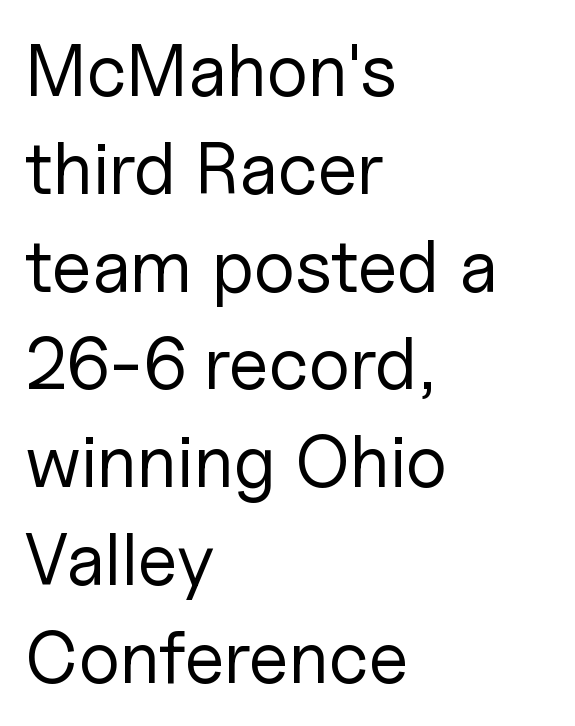
The image shows 73 px regular-weight sans-serif type, upright; set left-aligned, normal line spacing (1.34x), normal letter spacing, not underlined; low stroke contrast and a medium x-height.
